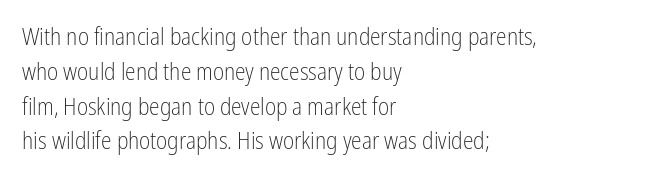
Summary of weight: not heavy and not bold. The passage shown stacks its lines at a standard gap. Upright lettering throughout. Tracking value appears to be zero — textbook default spacing.
